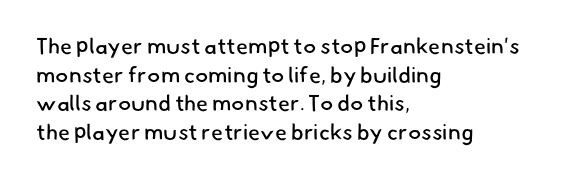
Q: Is the text bold? A: No.
Q: Is the text underlined? A: No.
Q: How is the paragraph aligned? A: Left-aligned.
Q: Is the spacing between letters normal or unusually wide? A: Normal.
Q: Is the spacing between lines tight, normal or loose? A: Normal.
